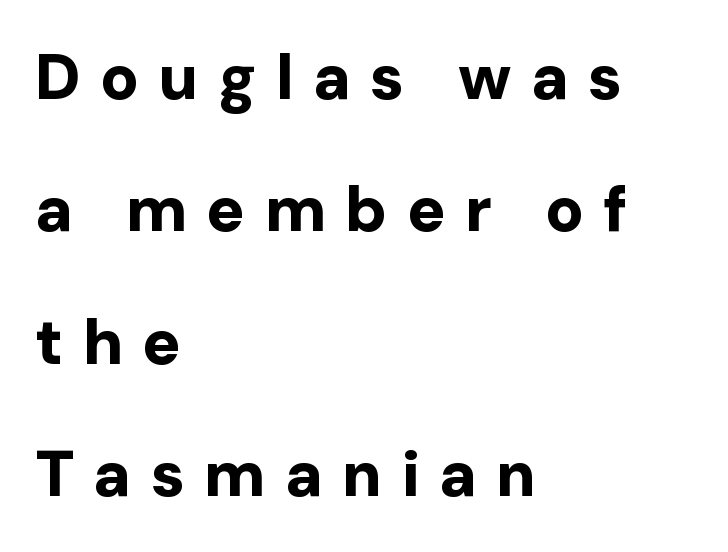
{"serif": "no", "italic": "no", "bold": "yes", "weight": "bold", "width": "normal", "stroke_contrast": "low", "x_height": "medium", "monospaced": "no", "underline": "no", "align": "left", "line_spacing": "loose", "line_spacing_ratio": 2.07, "letter_spacing": "wide", "letter_spacing_em": 0.3, "glyph_px": 64}
